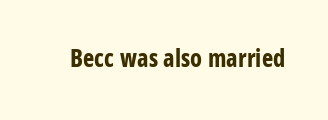
The image shows 24 px bold type, upright; set normal letter spacing, not underlined.
